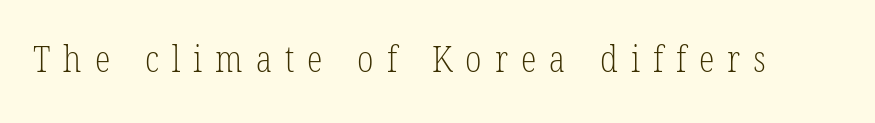
Q: Is the text bold? A: No.
Q: Is the typeface a serif or a sans-serif typeface? A: Serif.
Q: Is the text underlined? A: No.
Q: Is the spacing between letters normal or unusually wide? A: Unusually wide.
Q: Width (condensed, normal, or wide)? A: Condensed.
Q: Stroke contrast? A: Low.
Q: x-height? A: Medium.
Q: Monospaced? A: No.
